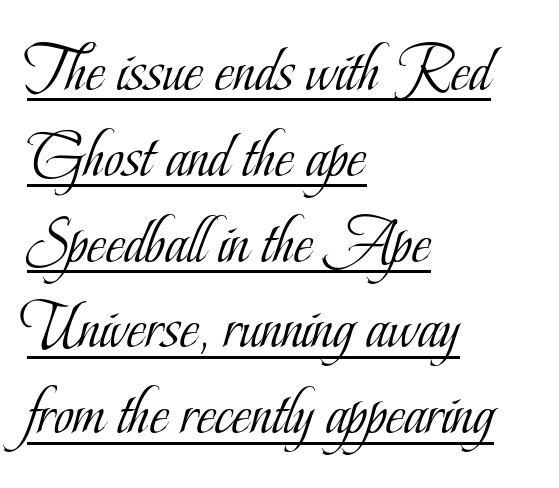
{"serif": "yes", "bold": "no", "weight": "light", "width": "condensed", "stroke_contrast": "low", "x_height": "small", "monospaced": "no", "underline": "yes", "align": "left", "line_spacing": "normal", "line_spacing_ratio": 1.3, "letter_spacing": "normal", "letter_spacing_em": 0.0, "glyph_px": 66}
